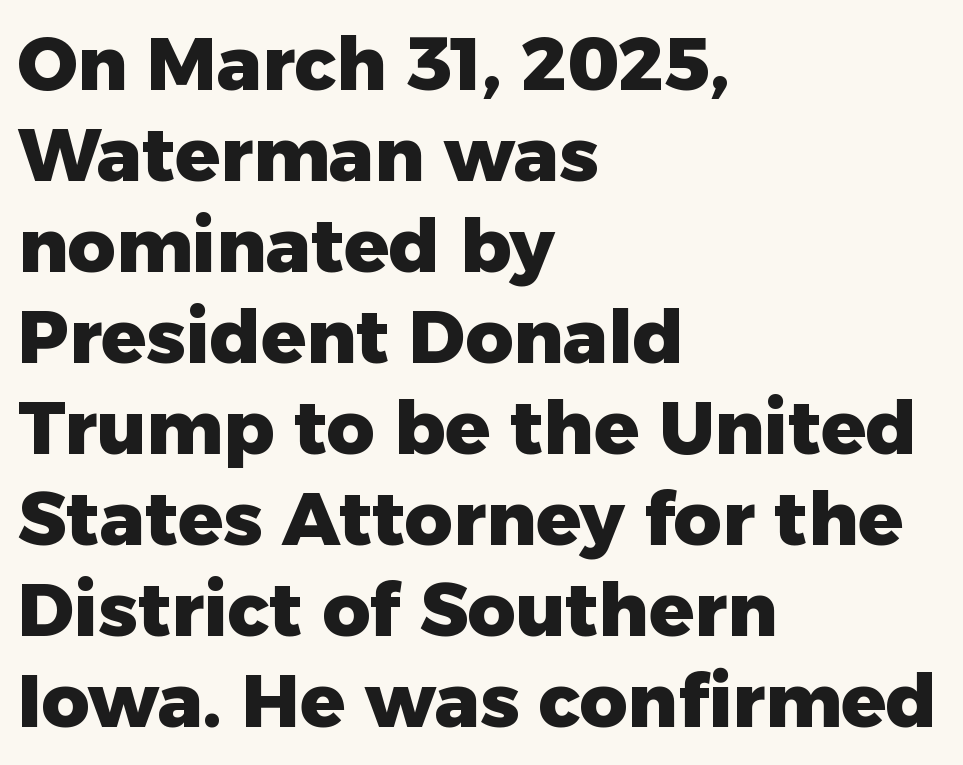
Has an underline been added? It has not. The characters look thick and weighty, a clear bold. The setting favours the left margin, as ordinary paragraphs usually do. The letterforms sit shoulder to shoulder at normal distance. Is this a fixed-width face? No — the glyphs have proportional, varying widths.
